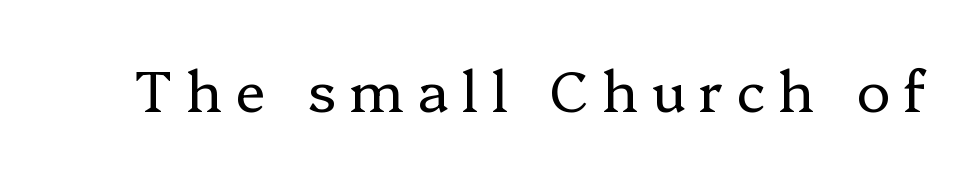
{"serif": "yes", "italic": "no", "bold": "no", "weight": "regular", "width": "normal", "stroke_contrast": "low", "x_height": "medium", "monospaced": "no", "underline": "no", "letter_spacing": "wide", "letter_spacing_em": 0.23, "glyph_px": 57}
